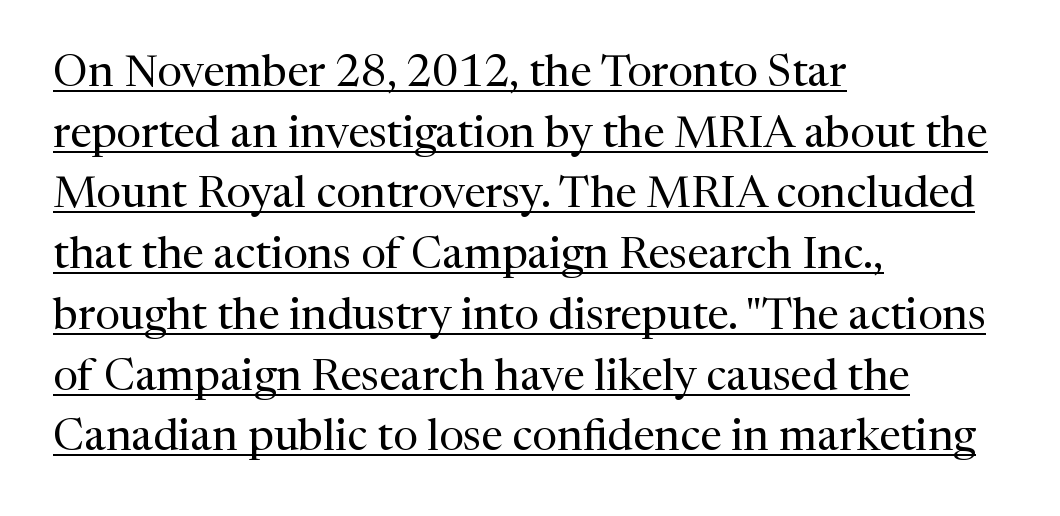
Proportional: the letters do not fall into vertical columns. This sample uses a serif face. The passage shown has conventional tracking throughout. These lines stack with their left ends in a neat column.
